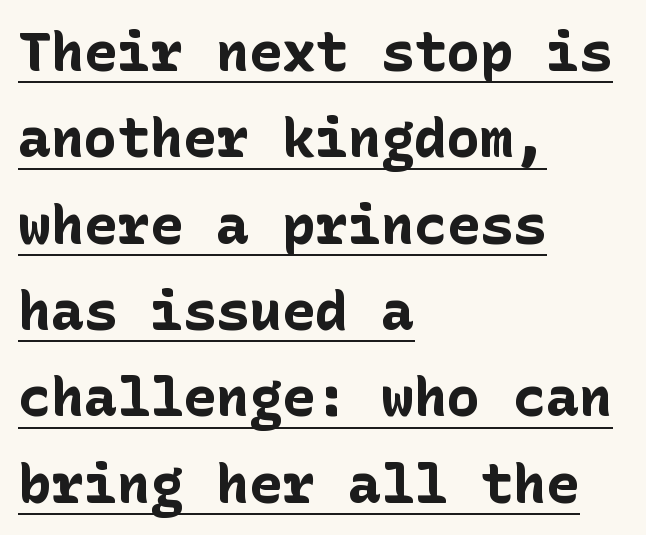
Q: Is the text bold? A: Yes.
Q: Is the text italic (slanted)? A: No, it is upright.
Q: Is the typeface a serif or a sans-serif typeface? A: Sans-serif.
Q: Is the text underlined? A: Yes.
Q: How is the paragraph aligned? A: Left-aligned.
Q: Is the spacing between letters normal or unusually wide? A: Normal.
Q: Is the spacing between lines tight, normal or loose? A: Normal.
Q: Width (condensed, normal, or wide)? A: Normal.
Q: Stroke contrast? A: Low.
Q: x-height? A: Medium.
